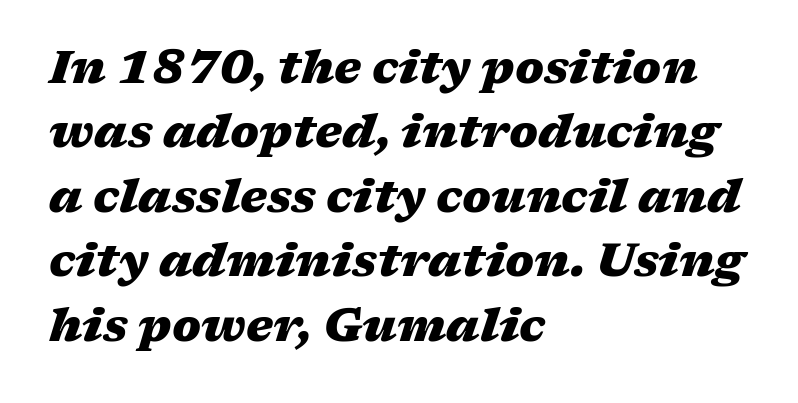
The image shows 46 px heavy, wide type, italic (leaning right); set left-aligned, normal line spacing (1.4x), normal letter spacing, not underlined; medium stroke contrast and a medium x-height.
